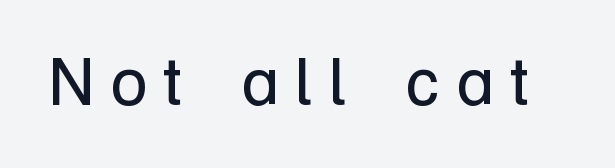
Q: Is the text bold? A: No.
Q: Is the text italic (slanted)? A: No, it is upright.
Q: Is the typeface a serif or a sans-serif typeface? A: Sans-serif.
Q: Is the text underlined? A: No.
Q: Is the spacing between letters normal or unusually wide? A: Unusually wide.
Q: Width (condensed, normal, or wide)? A: Normal.
Q: Stroke contrast? A: Low.
Q: x-height? A: Medium.
Q: Monospaced? A: No.
